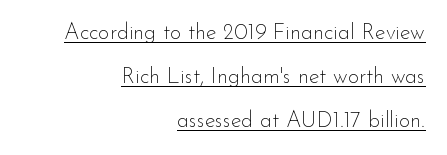
{"italic": "no", "bold": "no", "underline": "yes", "align": "right", "line_spacing": "loose", "line_spacing_ratio": 2.0, "letter_spacing": "normal", "letter_spacing_em": 0.0, "glyph_px": 22}
